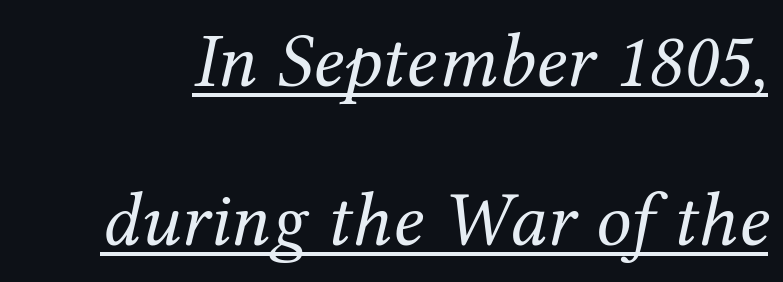
Q: Is the text bold? A: No.
Q: Is the text italic (slanted)? A: Yes, it leans right by about 12 degrees.
Q: Is the typeface a serif or a sans-serif typeface? A: Serif.
Q: Is the text underlined? A: Yes.
Q: Is the spacing between letters normal or unusually wide? A: Normal.
Q: Is the spacing between lines tight, normal or loose? A: Loose.
Q: Width (condensed, normal, or wide)? A: Normal.
Q: Stroke contrast? A: Medium.
Q: x-height? A: Medium.
Q: Monospaced? A: No.
